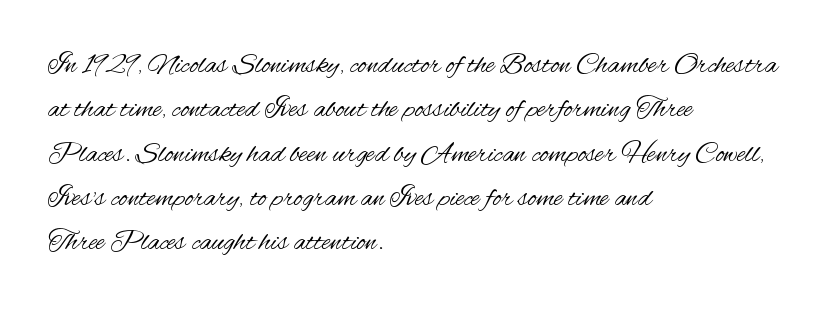
Does the type have serifs? No, each stem ends abruptly. Stem width sits at or under what a default text font uses. Do the characters align in a grid? No, the font is proportional. The text block is weighted toward the left margin, trailing off unevenly rightward.
